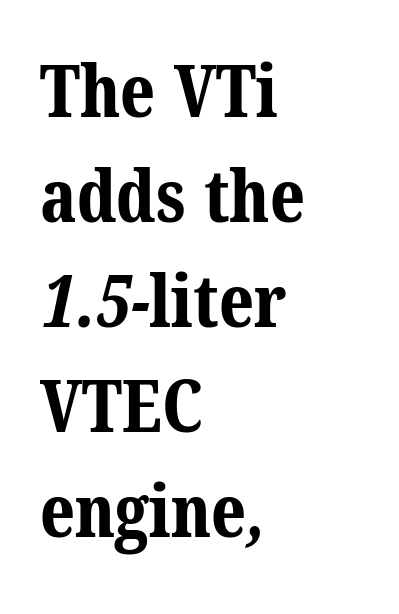
The image shows 72 px bold serif type; set left-aligned, normal line spacing (1.46x), normal letter spacing, not underlined; medium stroke contrast and a medium x-height.
